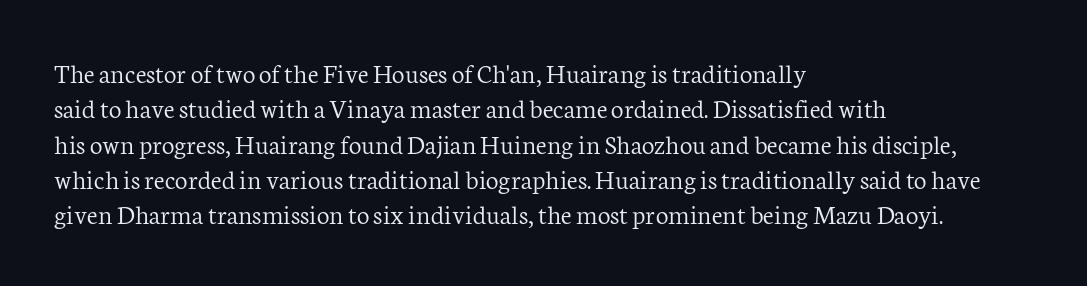
The image shows 28 px light serif type, upright; set left-aligned, normal line spacing (1.26x), normal letter spacing, not underlined; low stroke contrast and a medium x-height.
